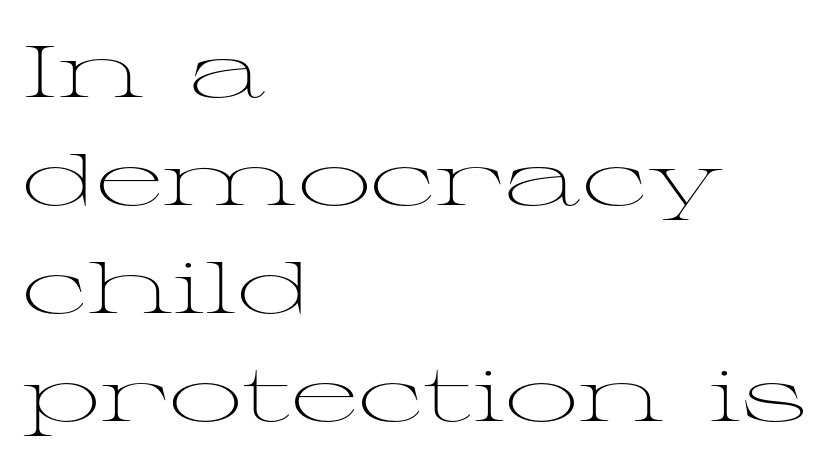
{"serif": "yes", "italic": "no", "bold": "no", "weight": "light", "width": "wide", "stroke_contrast": "medium", "x_height": "medium", "monospaced": "no", "underline": "no", "align": "left", "line_spacing": "normal", "line_spacing_ratio": 1.48, "letter_spacing": "normal", "letter_spacing_em": 0.0, "glyph_px": 73}
